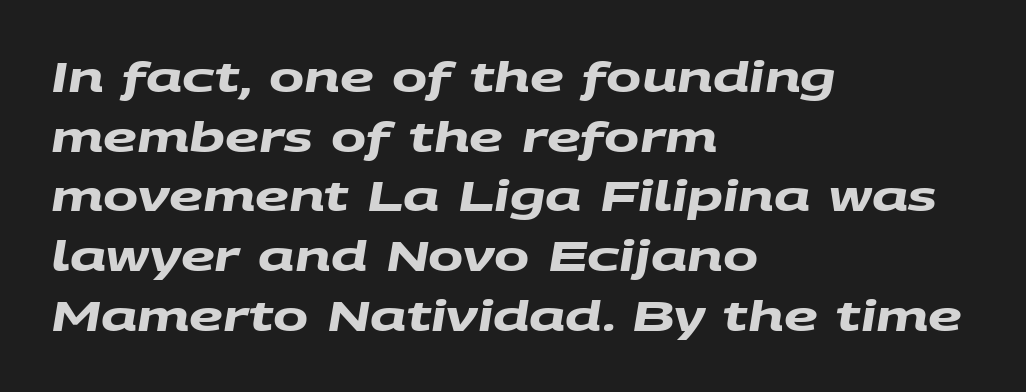
The image shows 42 px heavy, wide sans-serif type; set left-aligned, normal line spacing (1.42x), normal letter spacing, not underlined; medium stroke contrast and a large x-height.
